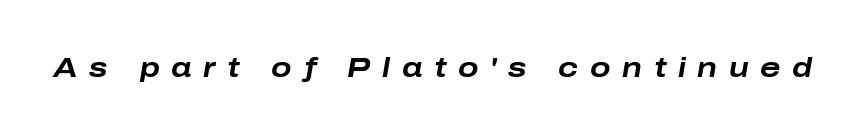
The image shows 27 px bold type, italic (leaning right); set unusually wide letter spacing (+0.43 em), not underlined.
